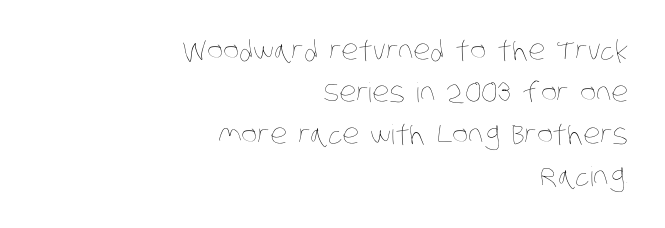
Q: Is the text bold? A: No.
Q: Is the text underlined? A: No.
Q: How is the paragraph aligned? A: Right-aligned.
Q: Is the spacing between letters normal or unusually wide? A: Normal.
Q: Is the spacing between lines tight, normal or loose? A: Normal.
